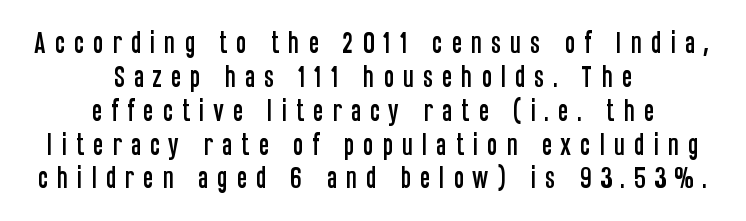
There is plenty of visible air inserted between adjacent glyphs. What's the leading like? Ordinary, nothing unusual. Any mark beneath the type? The region is blank. Which margin do the lines hug? Neither — every line sits in the middle.
